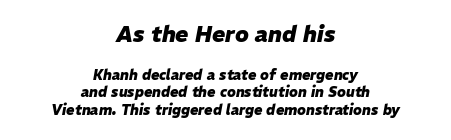
Q: Is the text bold? A: Yes.
Q: Is the text italic (slanted)? A: Yes, it leans right by about 11 degrees.
Q: Is the text underlined? A: No.
Q: How is the paragraph aligned? A: Centered.
Q: Is the spacing between letters normal or unusually wide? A: Normal.
Q: Is the spacing between lines tight, normal or loose? A: Normal.
Q: Which block of text is set in a larger size, the first (top) or the second (bottom)? A: The first (top) one.
